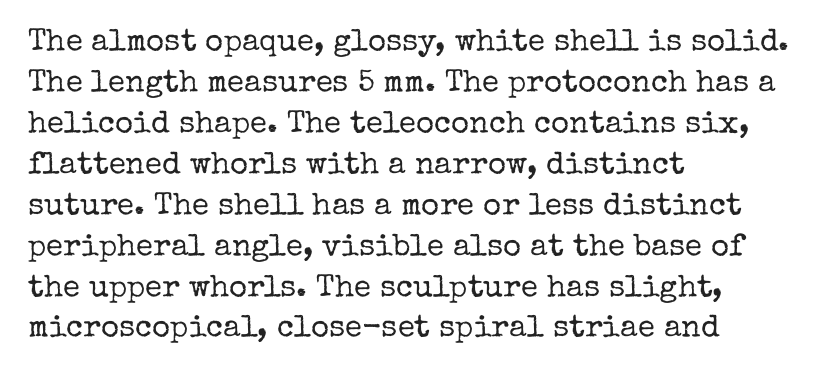
{"serif": "yes", "italic": "no", "bold": "no", "weight": "regular", "width": "normal", "stroke_contrast": "low", "x_height": "medium", "monospaced": "no", "underline": "no", "align": "left", "line_spacing": "normal", "line_spacing_ratio": 1.32, "letter_spacing": "normal", "letter_spacing_em": 0.0, "glyph_px": 31}
